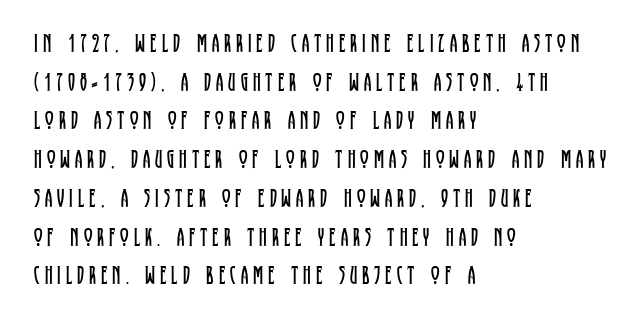
The leading is moderate, giving the passage an even texture. The lines in this sample share a left origin and differ only in where they stop. The letters look calm and open, with moderate or lighter stems. Designer's note — italics off, roman on. Anything drawn beneath the words? Only blank space.
